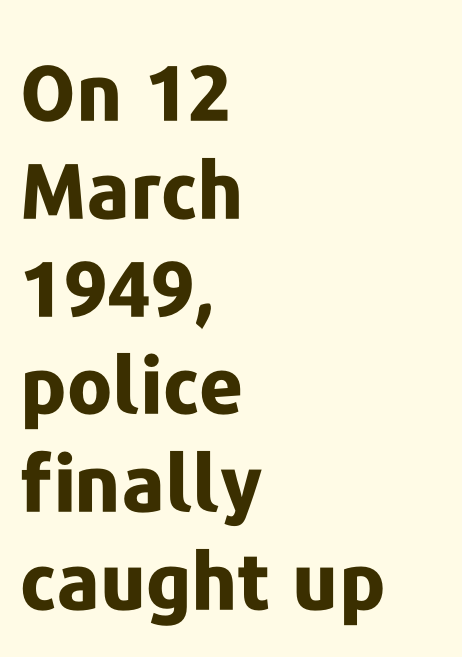
The image shows 77 px bold sans-serif type, upright; set left-aligned, normal line spacing (1.27x), normal letter spacing, not underlined; low stroke contrast and a medium x-height.
